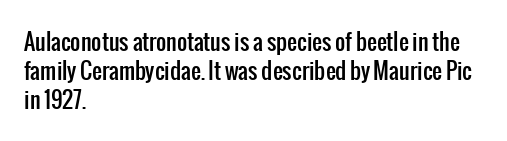
Q: Is the text italic (slanted)? A: No, it is upright.
Q: Is the text underlined? A: No.
Q: How is the paragraph aligned? A: Left-aligned.
Q: Is the spacing between letters normal or unusually wide? A: Normal.
Q: Is the spacing between lines tight, normal or loose? A: Normal.
